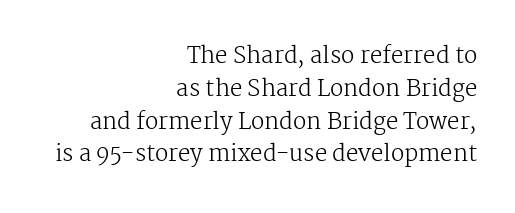
{"italic": "no", "bold": "no", "underline": "no", "align": "right", "line_spacing": "normal", "line_spacing_ratio": 1.49, "letter_spacing": "normal", "letter_spacing_em": 0.0, "glyph_px": 22}
